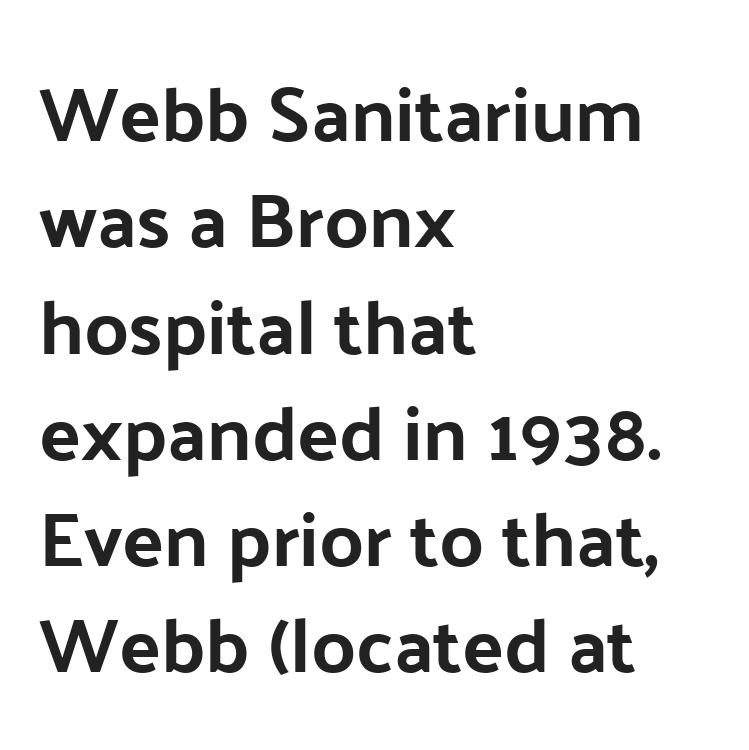
Q: Is the text italic (slanted)? A: No, it is upright.
Q: Is the typeface a serif or a sans-serif typeface? A: Sans-serif.
Q: Is the text underlined? A: No.
Q: How is the paragraph aligned? A: Left-aligned.
Q: Is the spacing between letters normal or unusually wide? A: Normal.
Q: Is the spacing between lines tight, normal or loose? A: Normal.
Q: Width (condensed, normal, or wide)? A: Normal.
Q: Stroke contrast? A: Low.
Q: x-height? A: Medium.
Q: Monospaced? A: No.
